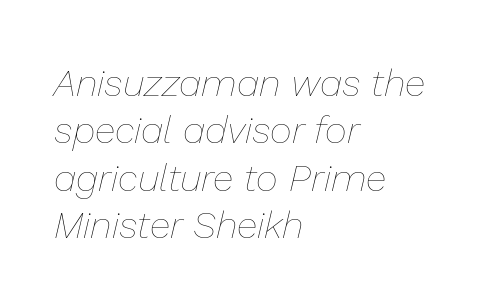
Unbolded letterforms with no extra heft. The rendering uses natural spacing where letterforms have individual widths. Style check: oblique. Alignment: flush left. A clean baseline with only descenders dipping below it.
